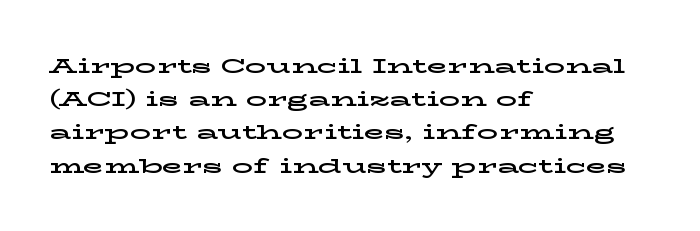
The image shows 21 px text type, upright; set left-aligned, normal line spacing (1.58x), normal letter spacing, not underlined.
